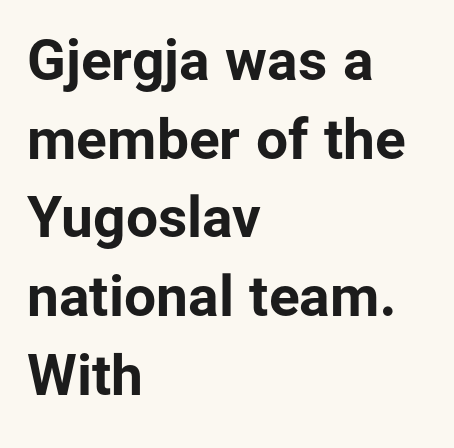
Decoration check: the copy has no underline. Baseline-to-baseline distance is the conventional proportion of letter height. The lines in this sample share a left origin and differ only in where they stop. Do the letters lean? They stand straight. Spacing between characters is what you'd get straight out of the box. Character widths vary here, with narrow letters taking less room than wide ones.
